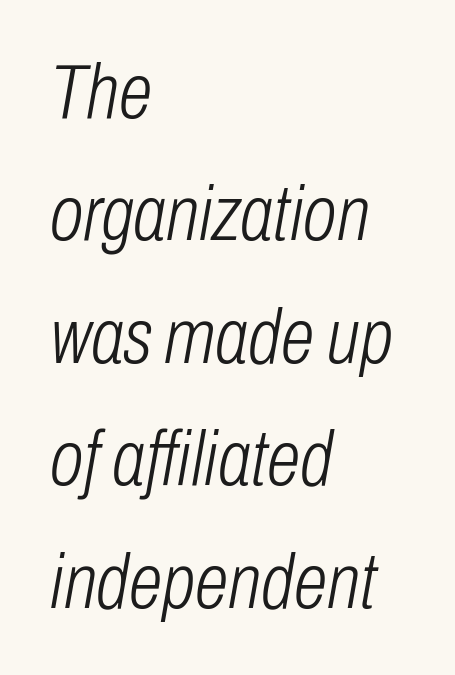
The face used here is proportionally spaced, like ordinary book or web type. Designer's note — italics engaged. The horizontal fit of the characters is conventional and even. Glance below the letters and you will spot only blank space.
